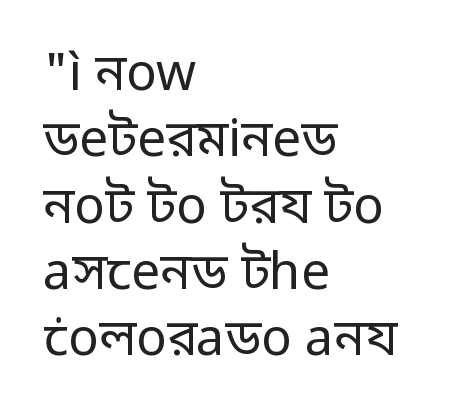
{"serif": "no", "italic": "no", "bold": "no", "weight": "regular", "width": "normal", "stroke_contrast": "low", "x_height": "medium", "monospaced": "no", "underline": "no", "align": "left", "line_spacing": "normal", "line_spacing_ratio": 1.3, "letter_spacing": "normal", "letter_spacing_em": 0.0, "glyph_px": 51}
